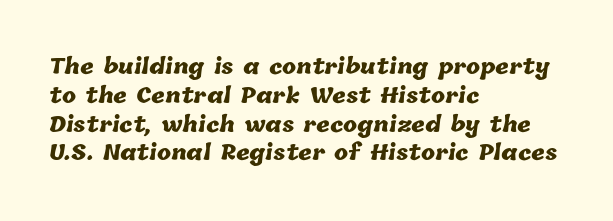
The strokes are fattened all the way to bold. The leading is moderate, giving the passage an even texture. The area under the type is left untouched. Teacher's note: observe the even left margin — that is flush-left alignment. Here the glyphs are tracked normally, forming tight word shapes.
